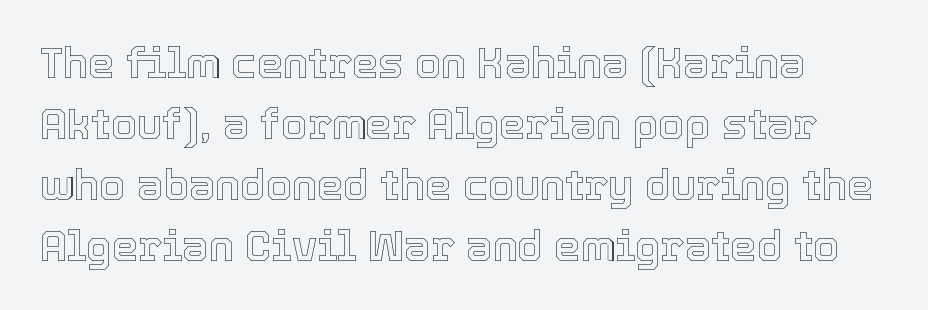
Q: Is the text italic (slanted)? A: No, it is upright.
Q: Is the text underlined? A: No.
Q: Is the spacing between letters normal or unusually wide? A: Normal.
Q: Is the spacing between lines tight, normal or loose? A: Normal.
Q: Width (condensed, normal, or wide)? A: Normal.
Q: x-height? A: Medium.
Q: Monospaced? A: No.
